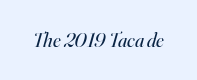
Q: Is the text bold? A: No.
Q: Is the text italic (slanted)? A: Yes, it leans right by about 16 degrees.
Q: Is the text underlined? A: No.
Q: Is the spacing between letters normal or unusually wide? A: Normal.
